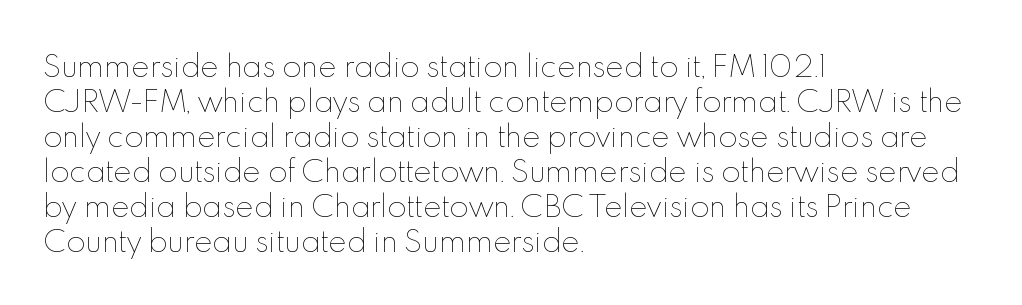
{"italic": "no", "bold": "no", "weight": "thin", "width": "normal", "x_height": "small", "monospaced": "no", "underline": "no", "align": "left", "line_spacing": "normal", "line_spacing_ratio": 1.25, "letter_spacing": "normal", "letter_spacing_em": 0.0, "glyph_px": 28}
